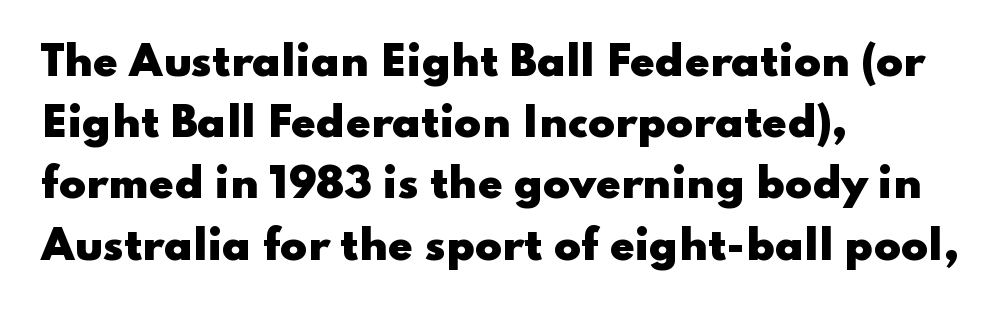
{"serif": "no", "italic": "no", "bold": "yes", "weight": "heavy", "width": "wide", "stroke_contrast": "low", "x_height": "small", "monospaced": "no", "underline": "no", "align": "left", "line_spacing": "normal", "line_spacing_ratio": 1.53, "letter_spacing": "normal", "letter_spacing_em": 0.0, "glyph_px": 40}
